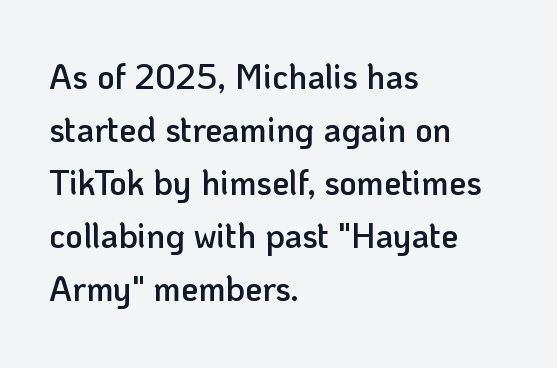
{"serif": "no", "italic": "no", "bold": "semi", "weight": "semibold", "width": "normal", "stroke_contrast": "low", "x_height": "medium", "monospaced": "no", "underline": "no", "align": "left", "line_spacing": "normal", "line_spacing_ratio": 1.56, "letter_spacing": "normal", "letter_spacing_em": 0.0, "glyph_px": 34}
